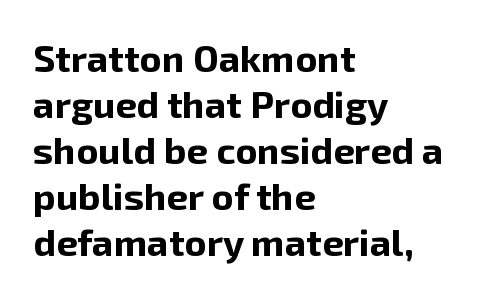
Short note: letters normally spaced. The rendering uses natural spacing where letterforms have individual widths. This sample uses an upright cut, with every glyph sitting square on the baseline. All the whitespace from short lines collects on the right.
